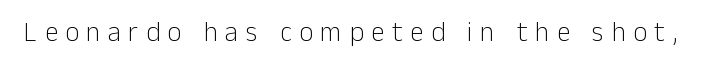
{"italic": "no", "bold": "no", "underline": "no", "letter_spacing": "wide", "letter_spacing_em": 0.28, "glyph_px": 27}
